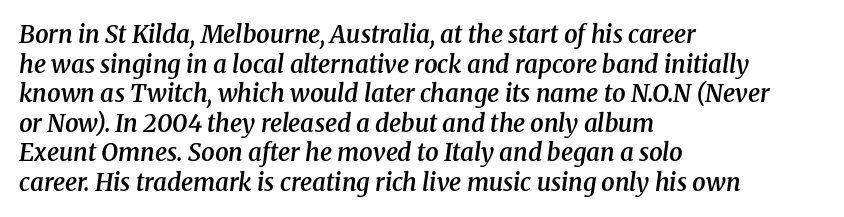
Q: Is the text bold? A: Semi-bold.
Q: Is the text italic (slanted)? A: Yes, it leans right by about 8 degrees.
Q: Is the text underlined? A: No.
Q: How is the paragraph aligned? A: Left-aligned.
Q: Is the spacing between letters normal or unusually wide? A: Normal.
